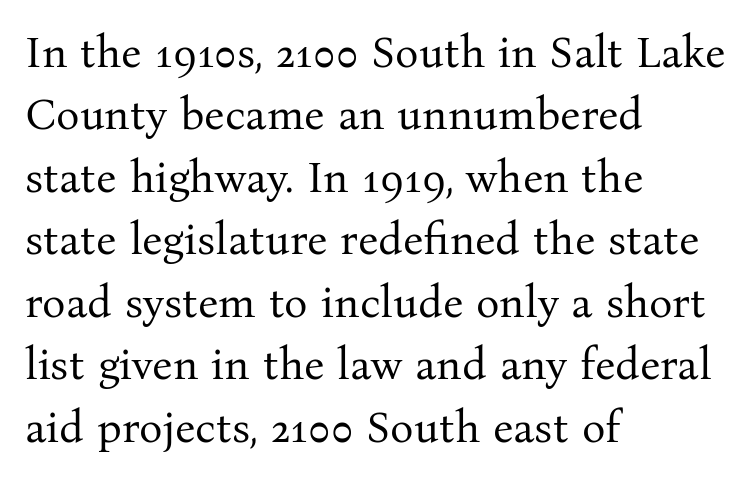
The image shows 44 px regular-weight serif type, upright; set left-aligned, normal line spacing (1.42x), normal letter spacing, not underlined; medium stroke contrast and a medium x-height.
